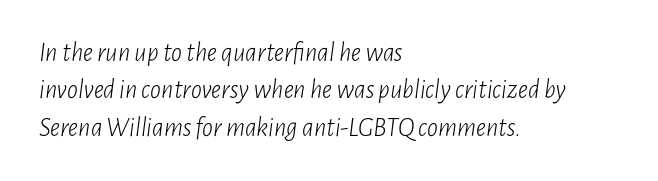
{"italic": "yes", "lean": "right", "slant_degrees": 7, "bold": "no", "underline": "no", "align": "left", "line_spacing": "normal", "line_spacing_ratio": 1.38, "letter_spacing": "normal", "letter_spacing_em": 0.0, "glyph_px": 27}
